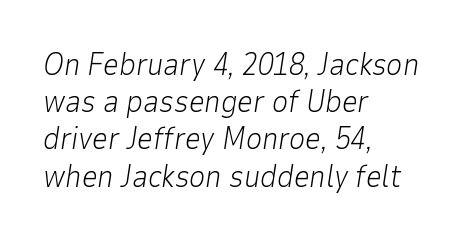
The image shows 31 px light type, italic (leaning right); set left-aligned, line spacing 1.2x, normal letter spacing, not underlined; low stroke contrast and a medium x-height.
